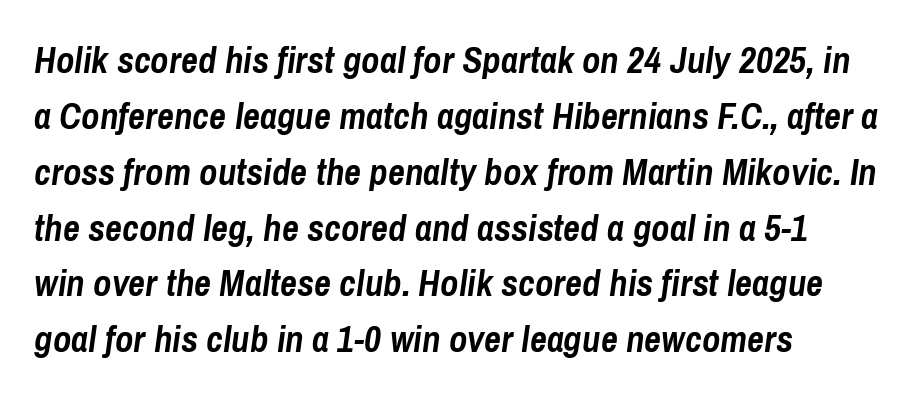
{"italic": "yes", "lean": "right", "slant_degrees": 8, "bold": "yes", "weight": "semibold", "width": "condensed", "stroke_contrast": "low", "x_height": "medium", "monospaced": "no", "underline": "no", "align": "left", "line_spacing": "normal", "line_spacing_ratio": 1.51, "letter_spacing": "normal", "letter_spacing_em": 0.0, "glyph_px": 37}
